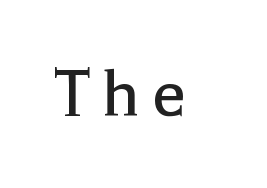
{"serif": "yes", "italic": "no", "bold": "no", "weight": "regular", "width": "normal", "x_height": "medium", "monospaced": "no", "underline": "no", "glyph_px": 77}
